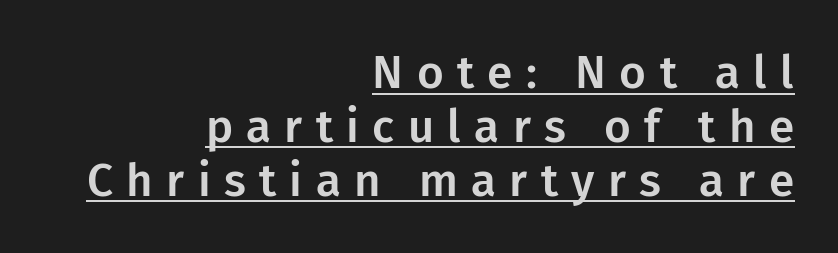
The face used here appears with an underline applied. The rendering shows plain stroke endings on the letterforms — a sans-serif design. The tracking jumps out immediately: characters are airy and widely separated. Do the letters lean? They stand straight. Short and long lines alike share a common ending point at right. The letters advance in unequal steps, a hallmark of proportional type.
